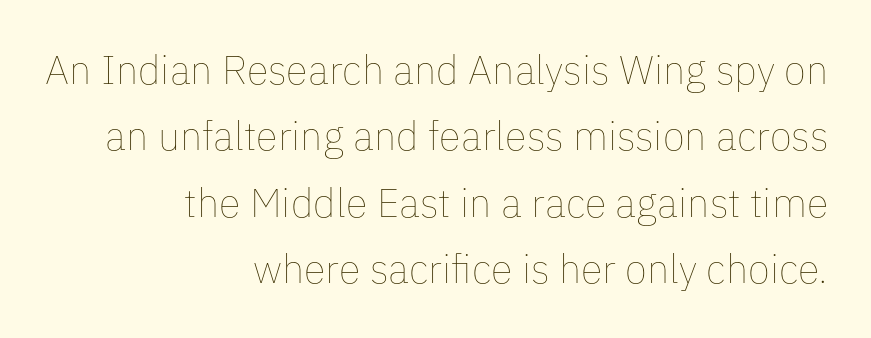
Is there any slant? The stems are plumb. Rule under the text: the space is simply empty. The typesetter chose a ragged-left arrangement here. The rows are spaced the way most documents space them.
